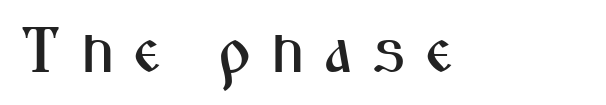
The glyphs in this specimen are sans serif. The string is rendered with underlining switched off. Is this a fixed-width face? No — the glyphs have proportional, varying widths. Every character sits straight up, as roman type does. Students, note that the glyphs here are deliberately spaced far apart.
